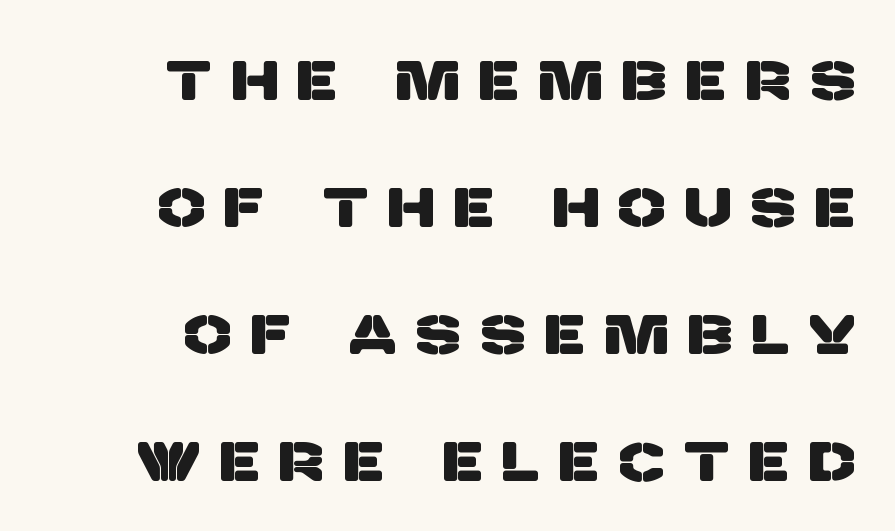
{"serif": "no", "width": "normal", "stroke_contrast": "low", "x_height": "large", "monospaced": "no", "underline": "no", "align": "right", "line_spacing": "loose", "line_spacing_ratio": 2.31, "letter_spacing": "wide", "letter_spacing_em": 0.38, "glyph_px": 55}
